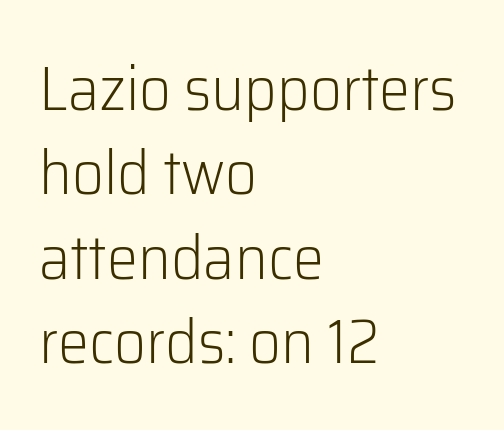
{"serif": "no", "italic": "no", "bold": "no", "weight": "light", "width": "normal", "stroke_contrast": "low", "x_height": "medium", "monospaced": "no", "underline": "no", "align": "left", "line_spacing": "normal", "line_spacing_ratio": 1.36, "letter_spacing": "normal", "letter_spacing_em": 0.0, "glyph_px": 62}
